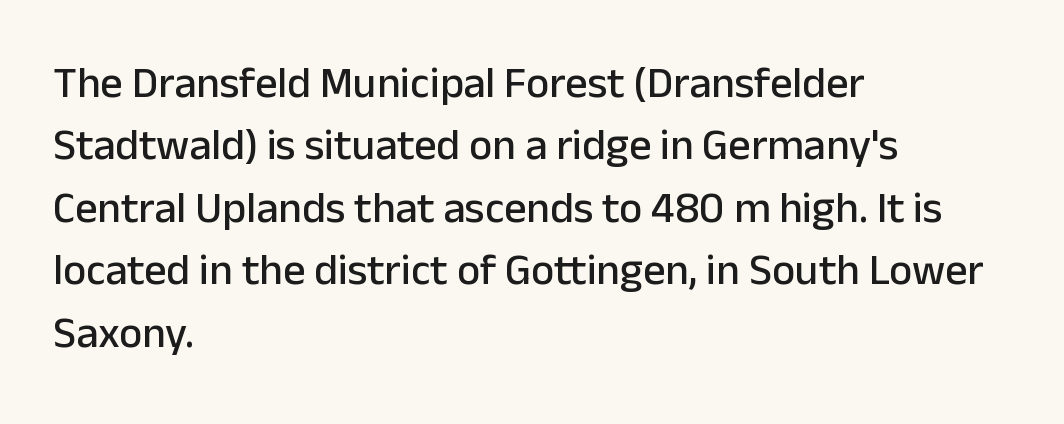
Q: Is the text italic (slanted)? A: No, it is upright.
Q: Is the typeface a serif or a sans-serif typeface? A: Sans-serif.
Q: Is the text underlined? A: No.
Q: How is the paragraph aligned? A: Left-aligned.
Q: Is the spacing between letters normal or unusually wide? A: Normal.
Q: Is the spacing between lines tight, normal or loose? A: Normal.
Q: Width (condensed, normal, or wide)? A: Normal.
Q: Stroke contrast? A: Low.
Q: x-height? A: Medium.
Q: Monospaced? A: No.
